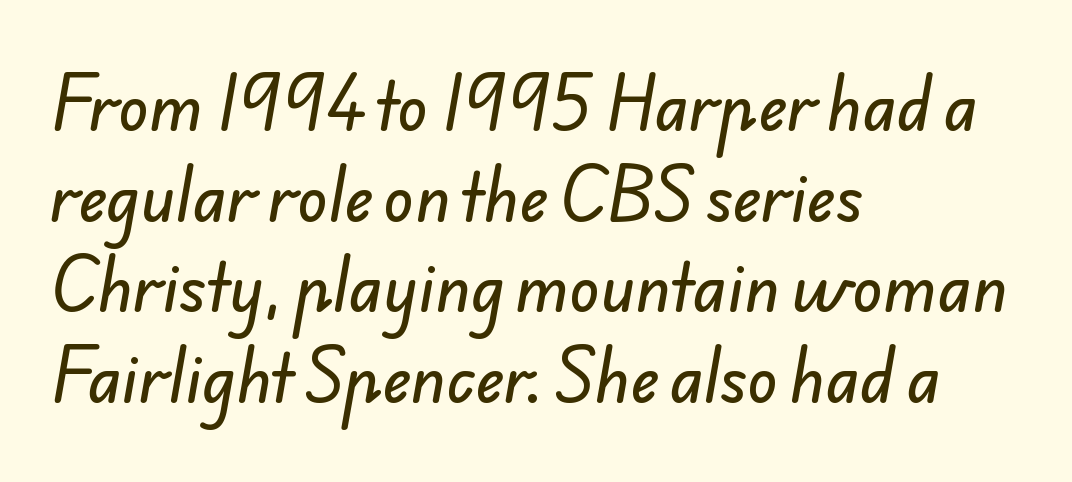
Q: Is the typeface a serif or a sans-serif typeface? A: Sans-serif.
Q: Is the text underlined? A: No.
Q: How is the paragraph aligned? A: Left-aligned.
Q: Is the spacing between letters normal or unusually wide? A: Normal.
Q: Is the spacing between lines tight, normal or loose? A: Normal.
Q: Width (condensed, normal, or wide)? A: Normal.
Q: Stroke contrast? A: Low.
Q: x-height? A: Small.
Q: Monospaced? A: No.
